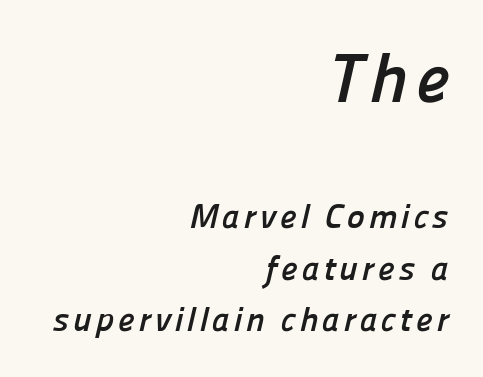
{"serif": "no", "bold": "yes", "weight": "semibold", "width": "normal", "stroke_contrast": "low", "x_height": "medium", "monospaced": "no", "underline": "no", "align": "right", "line_spacing": "normal", "line_spacing_ratio": 1.51, "larger_block": "first", "size_ratio": 2.03, "glyph_px": 69}
